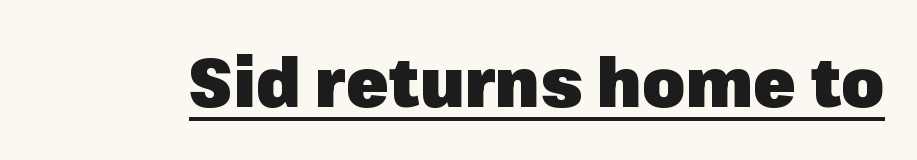
The image shows 69 px heavy sans-serif type, upright; set normal letter spacing, underlined; low stroke contrast and a medium x-height.
